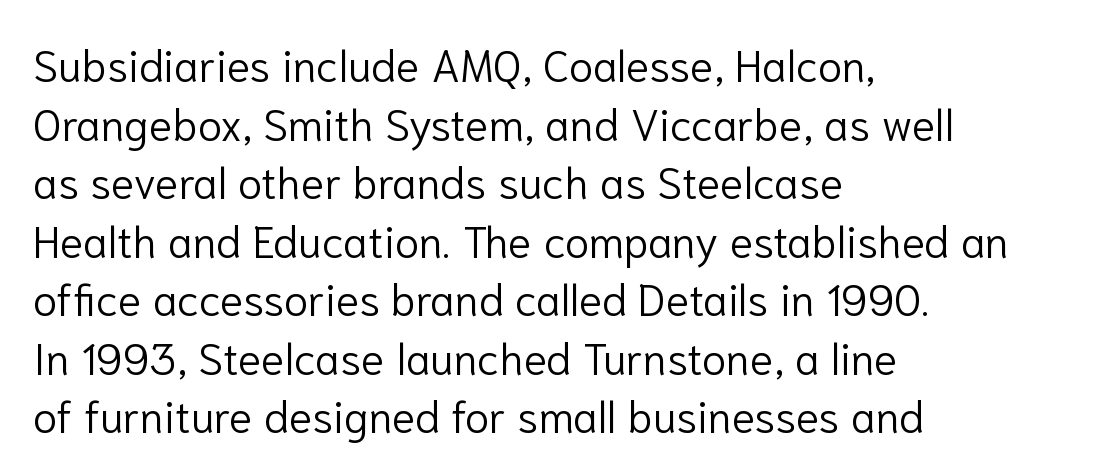
The image shows 44 px light sans-serif type, upright; set left-aligned, normal line spacing (1.33x), normal letter spacing, not underlined; low stroke contrast and a medium x-height.
